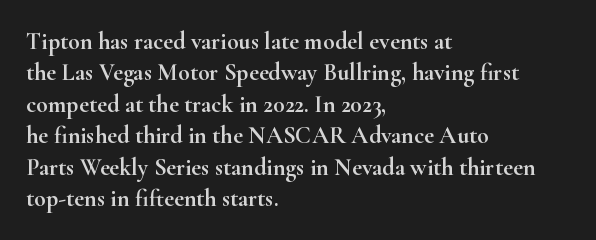
The image shows 24 px text type, upright; set left-aligned, normal line spacing (1.31x), normal letter spacing, not underlined.
